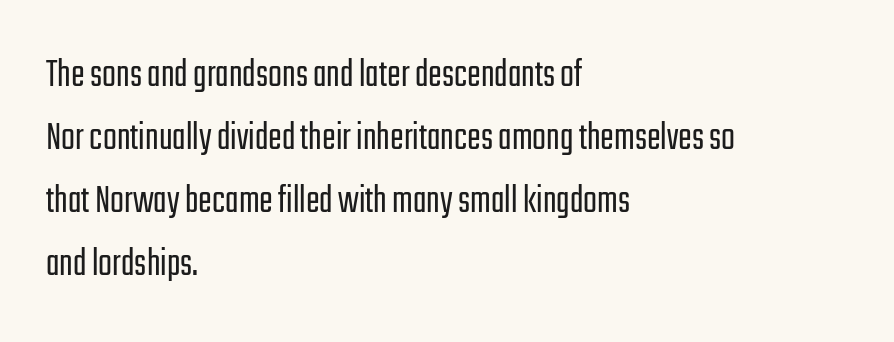
{"serif": "no", "italic": "no", "bold": "no", "weight": "light", "width": "condensed", "stroke_contrast": "low", "x_height": "medium", "monospaced": "no", "underline": "no", "align": "left", "line_spacing": "normal", "line_spacing_ratio": 1.54, "letter_spacing": "normal", "letter_spacing_em": 0.0, "glyph_px": 41}
